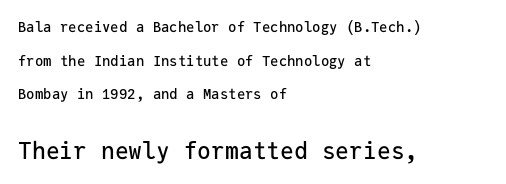
{"italic": "no", "underline": "no", "align": "left", "line_spacing": "loose", "line_spacing_ratio": 2.4, "letter_spacing": "normal", "letter_spacing_em": 0.0, "larger_block": "second", "size_ratio": 1.64, "glyph_px": 23}
